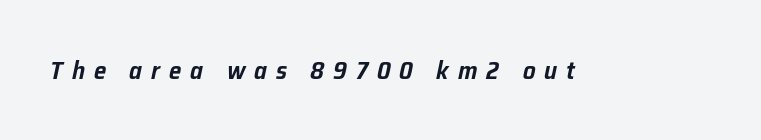
Q: Is the text italic (slanted)? A: Yes, it leans right by about 12 degrees.
Q: Is the text underlined? A: No.
Q: Is the spacing between letters normal or unusually wide? A: Unusually wide.
